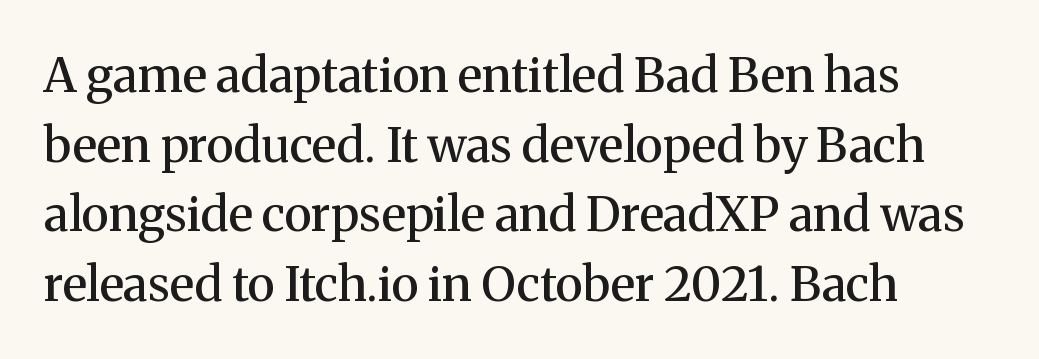
Q: Is the text bold? A: Semi-bold.
Q: Is the text italic (slanted)? A: No, it is upright.
Q: Is the typeface a serif or a sans-serif typeface? A: Serif.
Q: Is the text underlined? A: No.
Q: How is the paragraph aligned? A: Left-aligned.
Q: Is the spacing between letters normal or unusually wide? A: Normal.
Q: Is the spacing between lines tight, normal or loose? A: Normal.
Q: Width (condensed, normal, or wide)? A: Normal.
Q: Stroke contrast? A: Medium.
Q: x-height? A: Medium.
Q: Monospaced? A: No.
